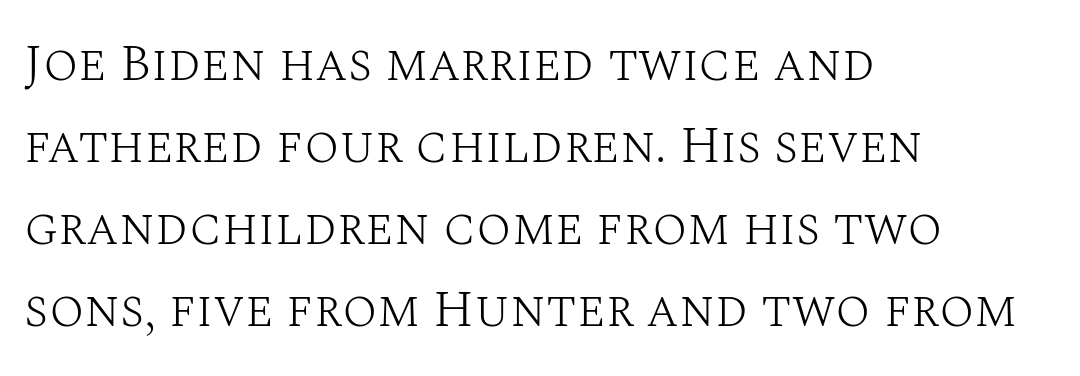
Q: Is the text bold? A: No.
Q: Is the text italic (slanted)? A: No, it is upright.
Q: Is the typeface a serif or a sans-serif typeface? A: Serif.
Q: Is the text underlined? A: No.
Q: How is the paragraph aligned? A: Left-aligned.
Q: Is the spacing between letters normal or unusually wide? A: Normal.
Q: Is the spacing between lines tight, normal or loose? A: Normal.
Q: Width (condensed, normal, or wide)? A: Normal.
Q: Stroke contrast? A: Medium.
Q: x-height? A: Large.
Q: Monospaced? A: No.
